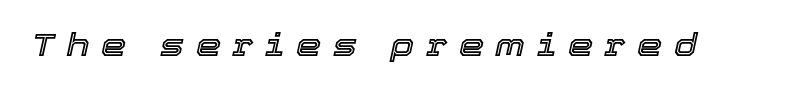
The image shows 32 px text type, italic (leaning right); set unusually wide letter spacing (+0.36 em), not underlined; a medium x-height.
